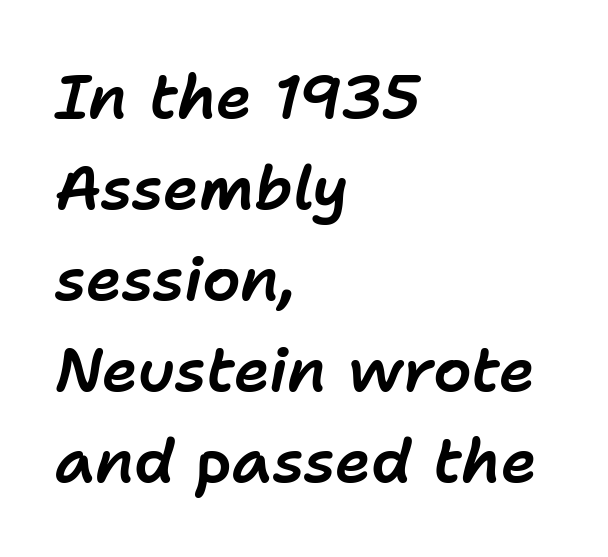
{"italic": "yes", "lean": "right", "slant_degrees": 11, "width": "normal", "stroke_contrast": "low", "x_height": "medium", "monospaced": "no", "underline": "no", "align": "left", "line_spacing": "normal", "line_spacing_ratio": 1.49, "letter_spacing": "normal", "letter_spacing_em": 0.0, "glyph_px": 61}
